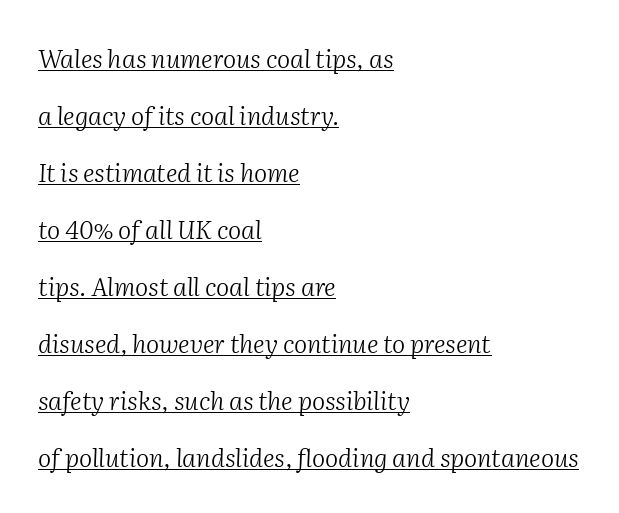
Compared with a centered layout, this one pins lines to the left instead. You can tell it's italic because the verticals aren't actually vertical. Between one letter and the next there's only the usual sliver of space. What decoration does the sample have? An underline. The font is comparable to plain body text, perhaps lighter. Each new line begins a long way beneath the previous one.
